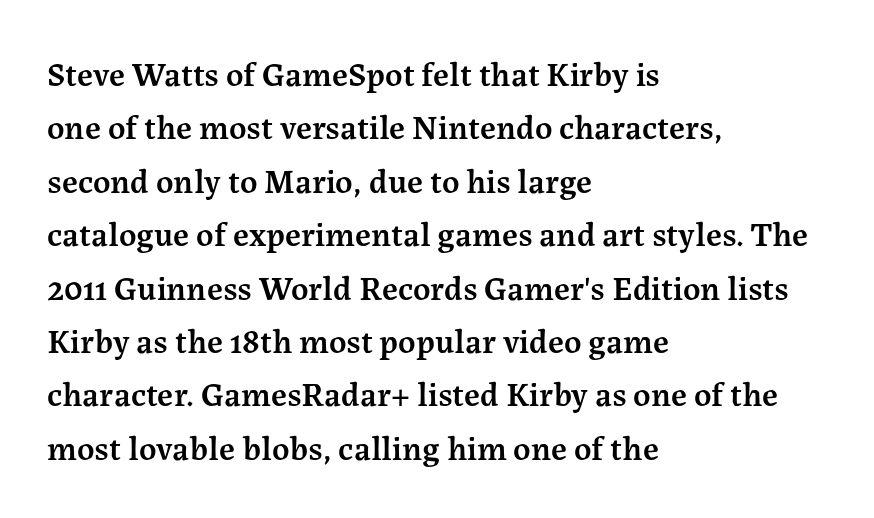
Q: Is the text bold? A: Semi-bold.
Q: Is the text italic (slanted)? A: No, it is upright.
Q: Is the typeface a serif or a sans-serif typeface? A: Serif.
Q: Is the text underlined? A: No.
Q: How is the paragraph aligned? A: Left-aligned.
Q: Is the spacing between letters normal or unusually wide? A: Normal.
Q: Is the spacing between lines tight, normal or loose? A: Normal.
Q: Width (condensed, normal, or wide)? A: Normal.
Q: Stroke contrast? A: Medium.
Q: x-height? A: Medium.
Q: Monospaced? A: No.
